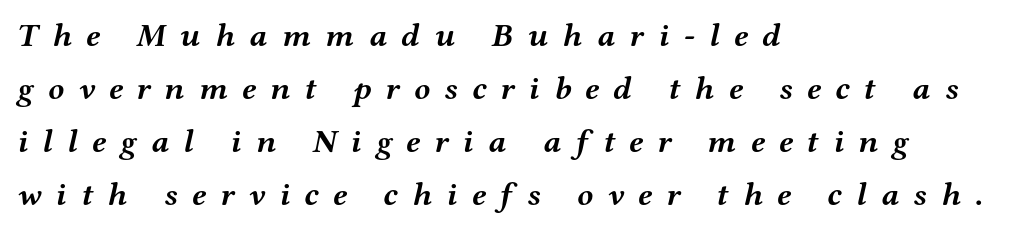
The image shows 33 px semibold, wide serif type, italic (leaning right); set left-aligned, normal line spacing (1.61x), unusually wide letter spacing (+0.43 em), not underlined; medium stroke contrast and a medium x-height.
